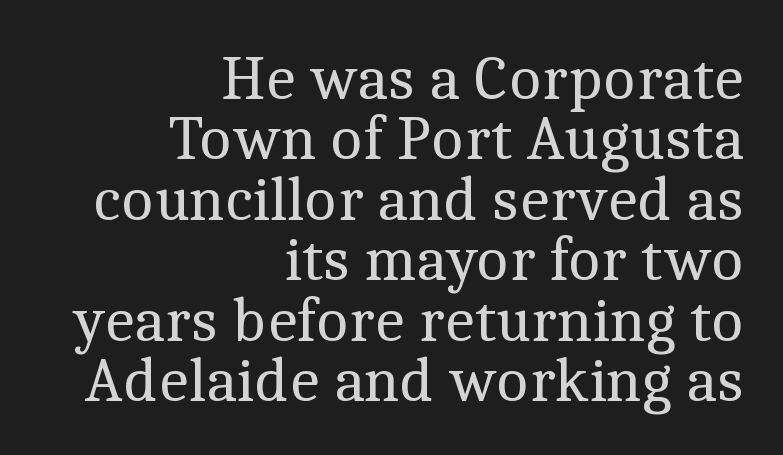
{"serif": "yes", "italic": "no", "bold": "no", "weight": "regular", "width": "normal", "x_height": "medium", "monospaced": "no", "underline": "no", "align": "right", "line_spacing": "tight", "line_spacing_ratio": 0.96, "letter_spacing": "normal", "letter_spacing_em": 0.0, "glyph_px": 63}
